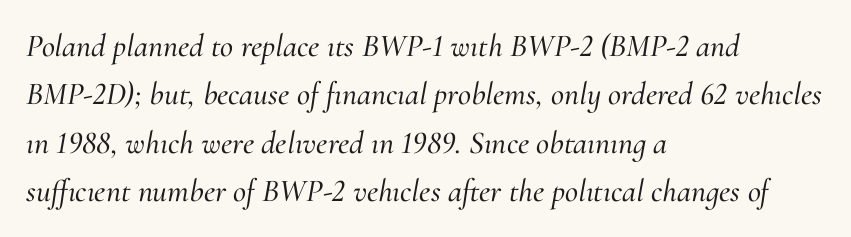
This sample uses plain, unmodified letter spacing. In terms of posture, this sample is oblique. Horizontal alignment here is leftward, the default for most running prose. This sample has the flowing, uneven cadence of proportional lettering. Words float on clear page, feet unadorned.
